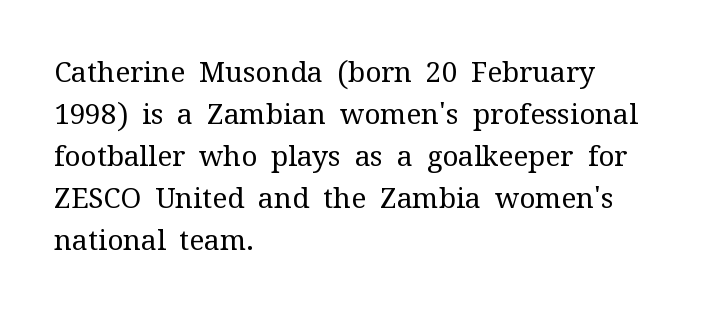
{"serif": "yes", "italic": "no", "bold": "no", "weight": "regular", "width": "normal", "stroke_contrast": "medium", "x_height": "medium", "monospaced": "no", "underline": "no", "align": "left", "line_spacing": "normal", "line_spacing_ratio": 1.5, "letter_spacing": "normal", "letter_spacing_em": 0.0, "glyph_px": 28}
